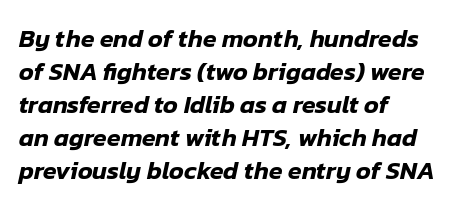
Q: Is the text italic (slanted)? A: Yes, it leans right by about 12 degrees.
Q: Is the text underlined? A: No.
Q: How is the paragraph aligned? A: Left-aligned.
Q: Is the spacing between letters normal or unusually wide? A: Normal.
Q: Is the spacing between lines tight, normal or loose? A: Normal.
